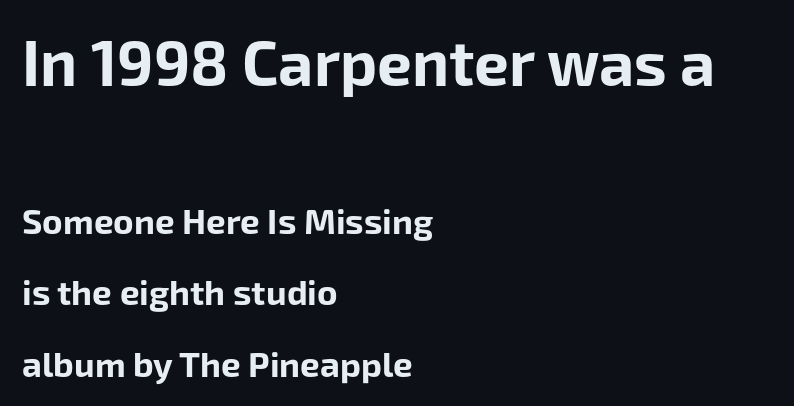
Does the weight exceed regular? Yes, all the way to bold. Two sizes are in play, and the larger belongs to the first block. Short note: letters normally spaced. Each letter keeps its own natural width here, so spacing adapts to shape.
